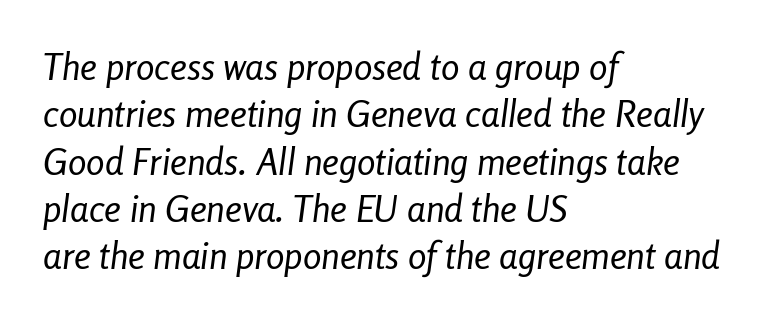
Short note: letters normally spaced. All the whitespace from short lines collects on the right. Emphasis-style slanted type is in use. The gap between lines stays unmarked. The letters advance in unequal steps, a hallmark of proportional type. Think standard paragraph weight, or any step lighter than that.
